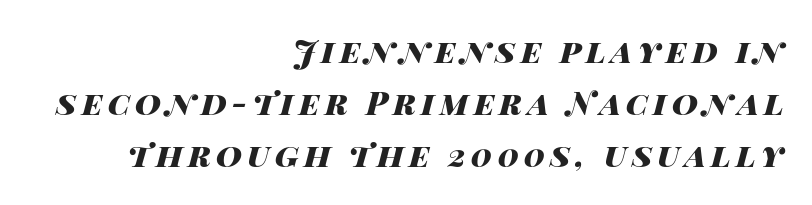
The image shows 32 px heavy, wide type, italic (leaning right); set right-aligned, normal line spacing (1.63x), not underlined; high stroke contrast and a large x-height.
